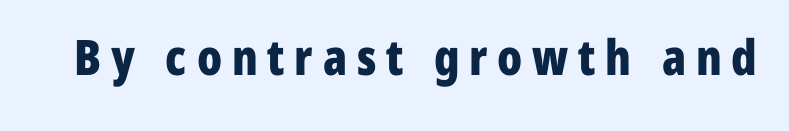
The image shows 49 px bold, condensed sans-serif type, upright; set unusually wide letter spacing (+0.2 em), not underlined; low stroke contrast and a medium x-height.
